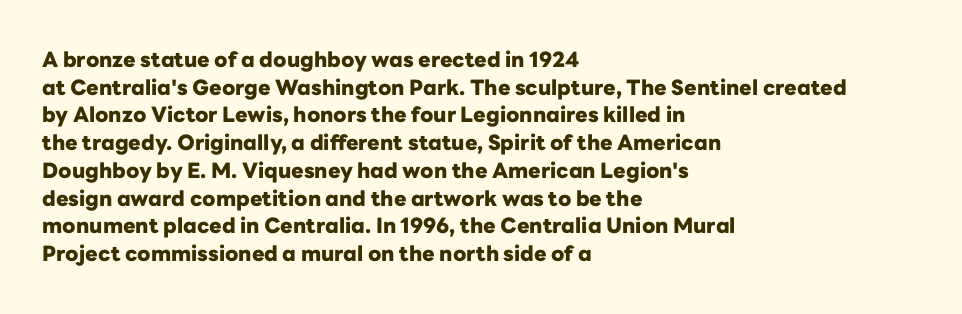
{"italic": "no", "bold": "yes", "underline": "no", "align": "left", "line_spacing": "normal", "line_spacing_ratio": 1.32, "letter_spacing": "normal", "letter_spacing_em": 0.0, "glyph_px": 21}
